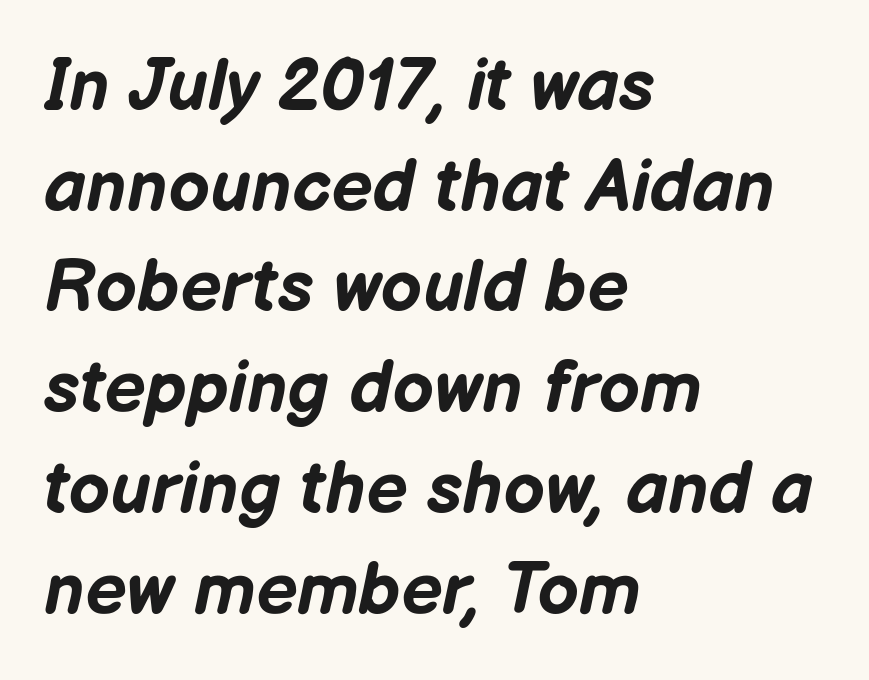
{"italic": "yes", "lean": "right", "slant_degrees": 12, "bold": "yes", "weight": "bold", "width": "normal", "stroke_contrast": "low", "x_height": "medium", "monospaced": "no", "underline": "no", "align": "left", "line_spacing": "normal", "line_spacing_ratio": 1.38, "letter_spacing": "normal", "letter_spacing_em": 0.0, "glyph_px": 73}
